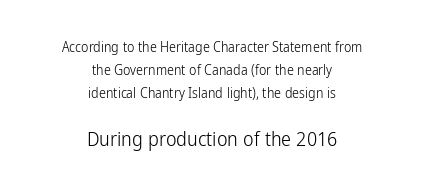
Typeset on center — no edge is straight. Glyph-to-glyph distance matches everyday printed text. The font is comparable to plain body text, perhaps lighter. Is there any slant? The stems are plumb. Check under the words: just untouched page.
